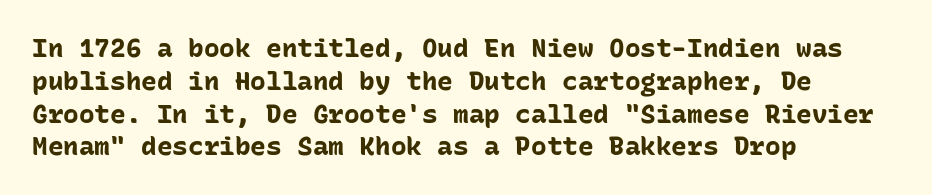
Q: Is the text bold? A: Yes.
Q: Is the text italic (slanted)? A: No, it is upright.
Q: Is the text underlined? A: No.
Q: How is the paragraph aligned? A: Left-aligned.
Q: Is the spacing between letters normal or unusually wide? A: Normal.
Q: Is the spacing between lines tight, normal or loose? A: Normal.
